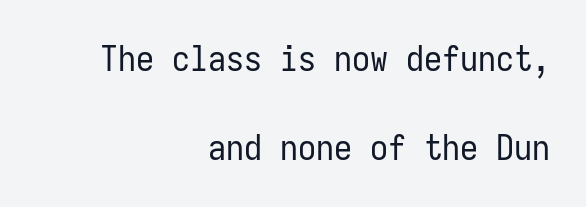
The image shows 36 px regular-weight, condensed sans-serif type, upright, monospaced; set right-aligned, loose line spacing (2.47x), normal letter spacing, not underlined; low stroke contrast and a medium x-height.
